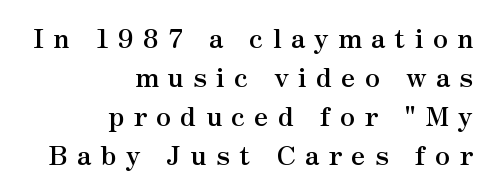
In CSS terms this would be text-align: right. Underlining? Definitely not there. The horizontal fit of the characters is loose and conspicuously gappy. Rows of type keep a routine distance in the vertical direction. Pretty heavy lettering here — definitely bold. This is roman type, the default non-slanted kind.
